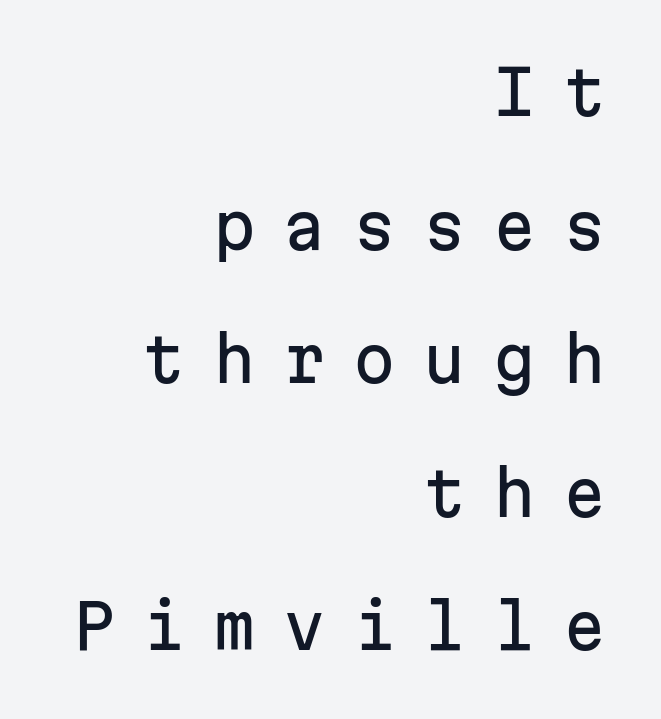
The image shows 61 px sans-serif type, upright, monospaced; set right-aligned, loose line spacing (2.19x), unusually wide letter spacing (+0.45 em), not underlined; low stroke contrast and a medium x-height.
